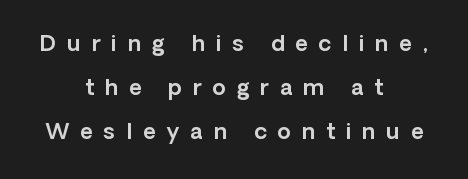
Q: Is the text italic (slanted)? A: No, it is upright.
Q: Is the text underlined? A: No.
Q: How is the paragraph aligned? A: Centered.
Q: Is the spacing between letters normal or unusually wide? A: Unusually wide.
Q: Is the spacing between lines tight, normal or loose? A: Loose.
